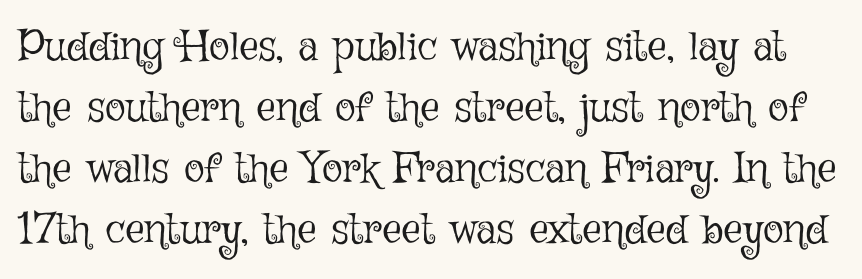
{"italic": "no", "bold": "no", "weight": "light", "width": "normal", "stroke_contrast": "low", "x_height": "medium", "monospaced": "no", "underline": "no", "line_spacing": "normal", "line_spacing_ratio": 1.42, "letter_spacing": "normal", "letter_spacing_em": 0.0, "glyph_px": 43}
